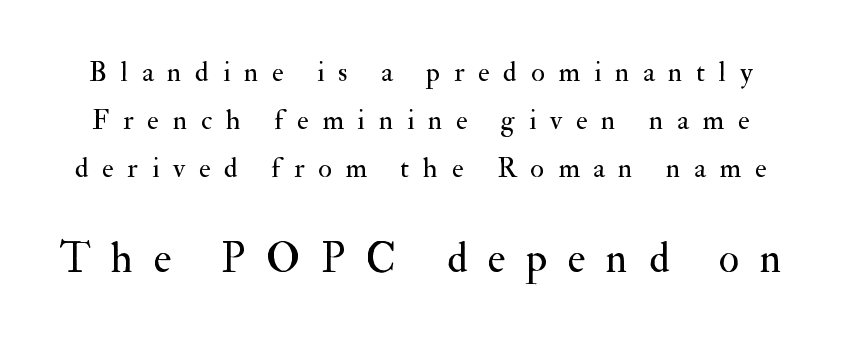
Bare-footed words on every line. Two sizes are in play, and the larger belongs to the second block. Ink coverage per letter is moderate at most. Is this a sans? No — the strokes have serifs.
